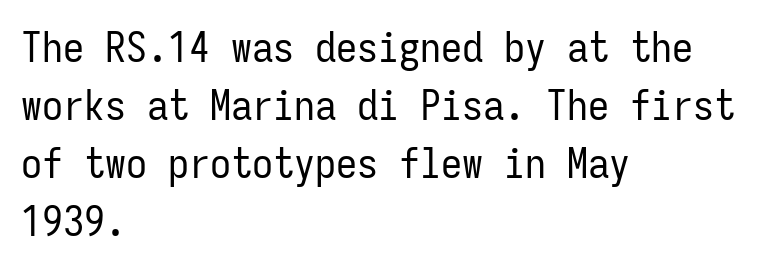
Q: Is the text bold? A: No.
Q: Is the text italic (slanted)? A: No, it is upright.
Q: Is the typeface a serif or a sans-serif typeface? A: Sans-serif.
Q: Is the text underlined? A: No.
Q: How is the paragraph aligned? A: Left-aligned.
Q: Is the spacing between letters normal or unusually wide? A: Normal.
Q: Is the spacing between lines tight, normal or loose? A: Normal.
Q: Width (condensed, normal, or wide)? A: Condensed.
Q: Stroke contrast? A: Low.
Q: x-height? A: Medium.
Q: Monospaced? A: Yes.
